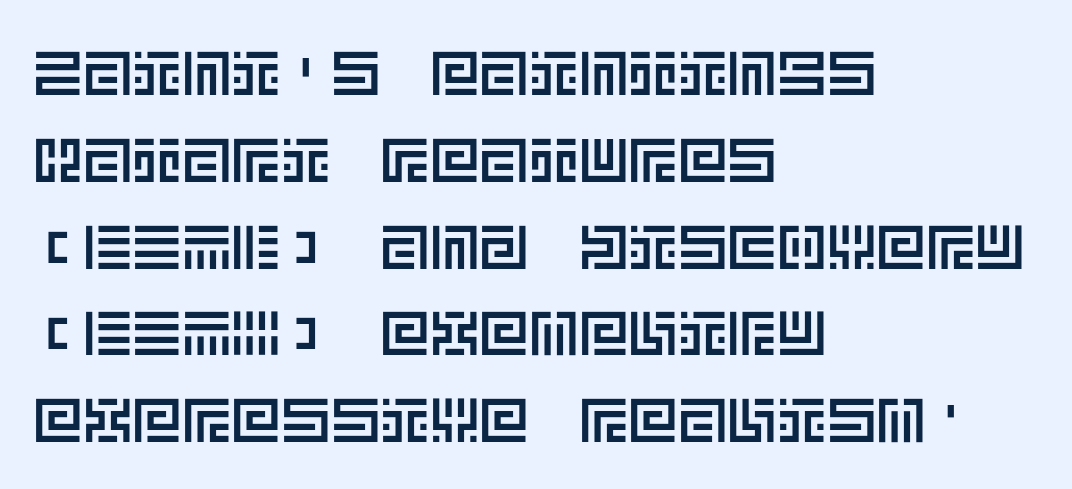
The image shows 62 px text type, upright; set left-aligned, normal line spacing (1.4x), normal letter spacing, not underlined; a large x-height.
